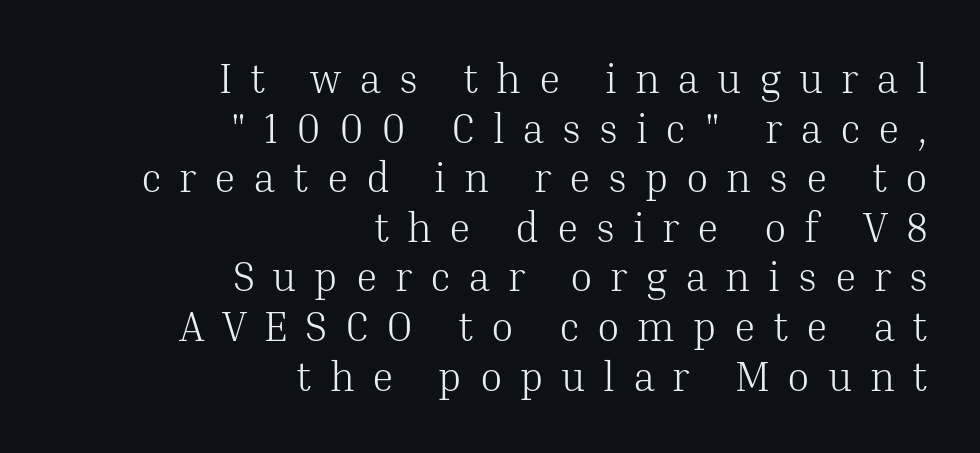
The image shows 41 px light serif type, upright; set right-aligned, line spacing 1.21x, unusually wide letter spacing (+0.43 em), not underlined; medium stroke contrast and a medium x-height.
